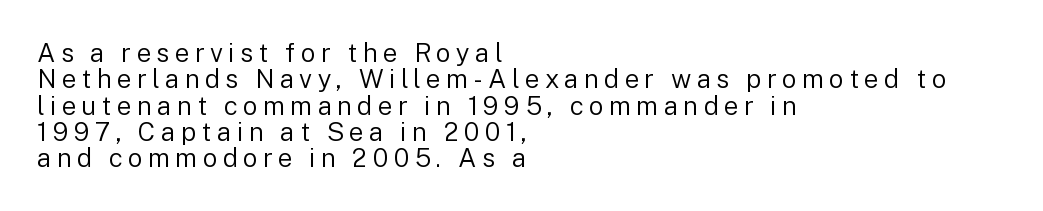
The image shows 26 px text type, upright; set left-aligned, tight line spacing (1.01x), unusually wide letter spacing (+0.2 em), not underlined.
